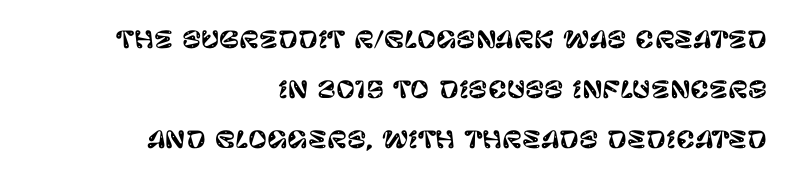
Q: Is the text italic (slanted)? A: Yes.
Q: Is the text underlined? A: No.
Q: How is the paragraph aligned? A: Right-aligned.
Q: Is the spacing between letters normal or unusually wide? A: Normal.
Q: Is the spacing between lines tight, normal or loose? A: Loose.
